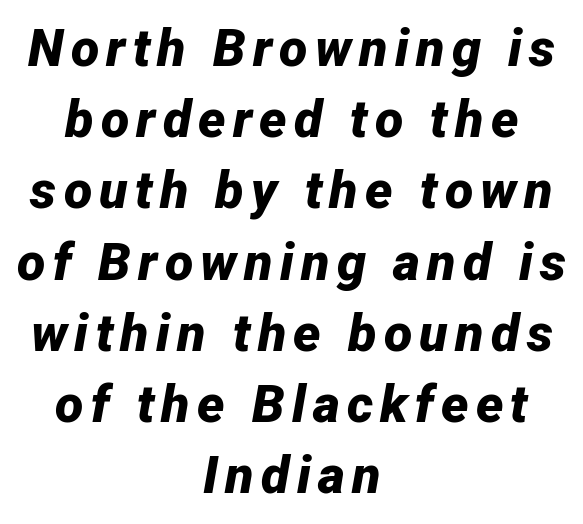
Students, this is bold: see how much ink each stroke carries. This sample is center-justified, so both line endings float freely. Every character sits at an angle, as italics do. Each letter keeps its own natural width here, so spacing adapts to shape.
